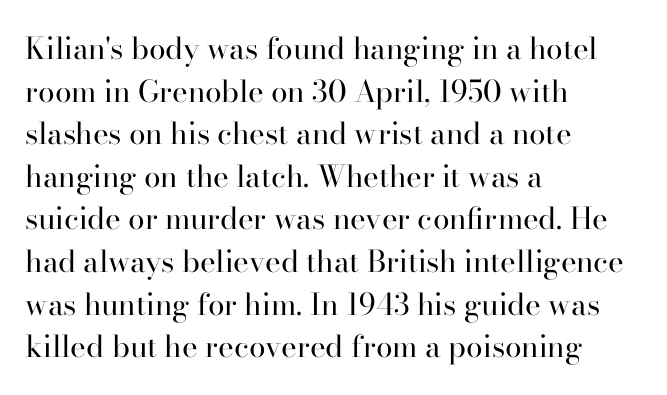
Q: Is the text bold? A: No.
Q: Is the text italic (slanted)? A: No, it is upright.
Q: Is the typeface a serif or a sans-serif typeface? A: Serif.
Q: Is the text underlined? A: No.
Q: How is the paragraph aligned? A: Left-aligned.
Q: Is the spacing between letters normal or unusually wide? A: Normal.
Q: Is the spacing between lines tight, normal or loose? A: Normal.
Q: Width (condensed, normal, or wide)? A: Normal.
Q: Stroke contrast? A: High.
Q: x-height? A: Small.
Q: Monospaced? A: No.
